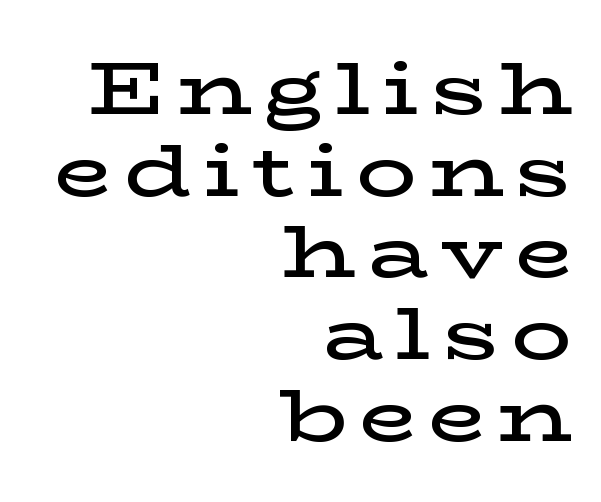
{"serif": "yes", "italic": "no", "bold": "semi", "weight": "semibold", "width": "wide", "stroke_contrast": "low", "x_height": "medium", "monospaced": "no", "underline": "no", "align": "right", "line_spacing": "tight", "line_spacing_ratio": 1.09, "glyph_px": 75}
